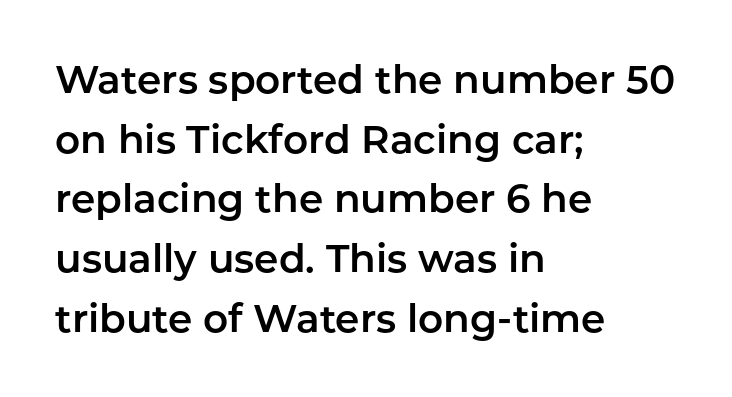
{"serif": "no", "italic": "no", "width": "normal", "stroke_contrast": "low", "x_height": "medium", "monospaced": "no", "underline": "no", "align": "left", "line_spacing": "normal", "line_spacing_ratio": 1.53, "letter_spacing": "normal", "letter_spacing_em": 0.0, "glyph_px": 39}
